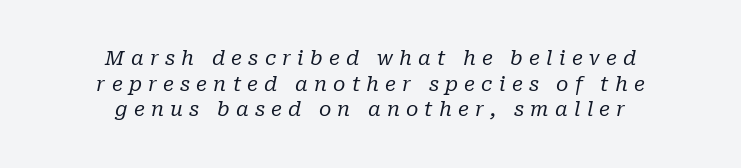
Anything drawn beneath the words? Only blank space. In CSS terms this would be text-align: center. The axis of the letterforms is tilted away from vertical. What's the leading like? Ordinary, nothing unusual. The strokes are not fattened; the text isn't bold.
